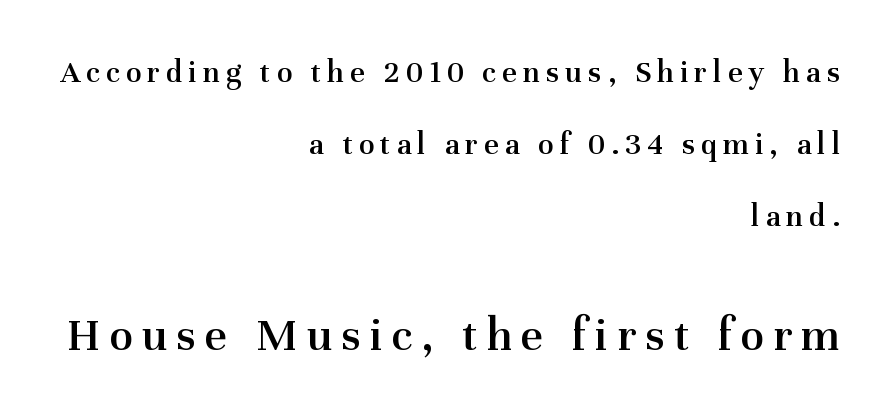
Q: Is the text bold? A: Semi-bold.
Q: Is the text italic (slanted)? A: No, it is upright.
Q: Is the typeface a serif or a sans-serif typeface? A: Serif.
Q: Is the text underlined? A: No.
Q: How is the paragraph aligned? A: Right-aligned.
Q: Is the spacing between lines tight, normal or loose? A: Loose.
Q: Which block of text is set in a larger size, the first (top) or the second (bottom)? A: The second (bottom) one.
Q: Width (condensed, normal, or wide)? A: Normal.
Q: Stroke contrast? A: Medium.
Q: x-height? A: Medium.
Q: Monospaced? A: No.
